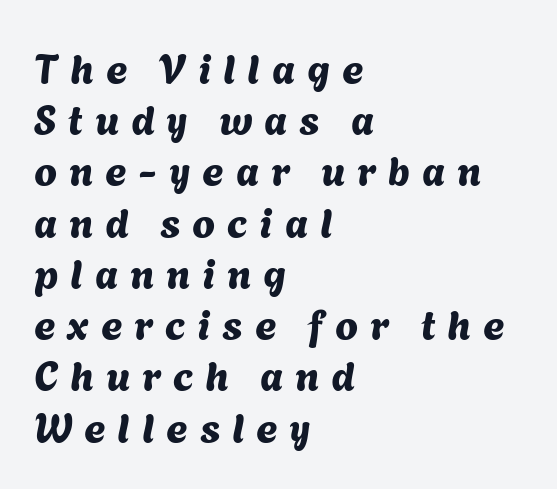
Each word looks stretched out because of the extra space between its letters. Does the leading feel generous? No, just average. Visually the block forms a straight wall on the left and a jagged coastline on the right. Clear beneath every line of the passage. Look at the bottom of the vertical strokes: they stop flat, with no serifs.
